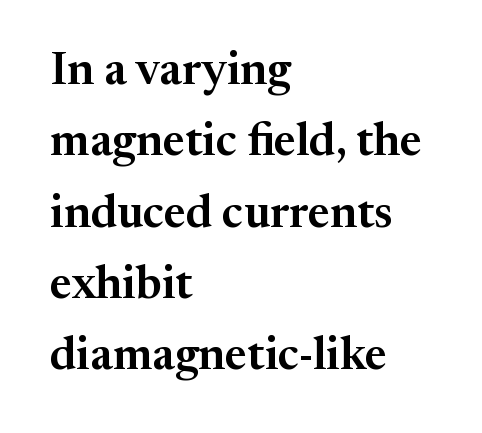
{"serif": "yes", "italic": "no", "width": "normal", "stroke_contrast": "medium", "x_height": "medium", "monospaced": "no", "underline": "no", "align": "left", "line_spacing": "normal", "line_spacing_ratio": 1.55, "letter_spacing": "normal", "letter_spacing_em": 0.0, "glyph_px": 46}
